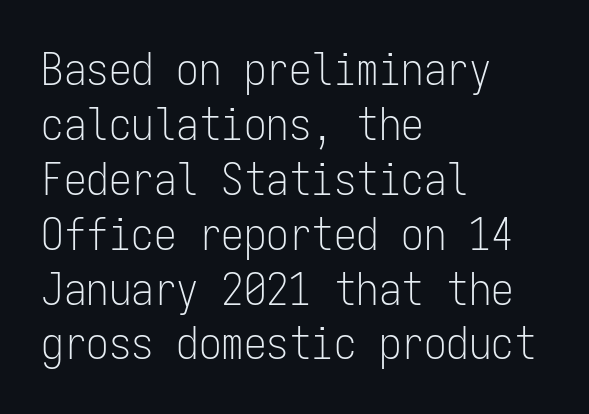
{"serif": "no", "italic": "no", "bold": "no", "weight": "light", "width": "condensed", "stroke_contrast": "low", "x_height": "medium", "monospaced": "yes", "underline": "no", "align": "left", "line_spacing_ratio": 1.22, "letter_spacing": "normal", "letter_spacing_em": 0.0, "glyph_px": 45}
